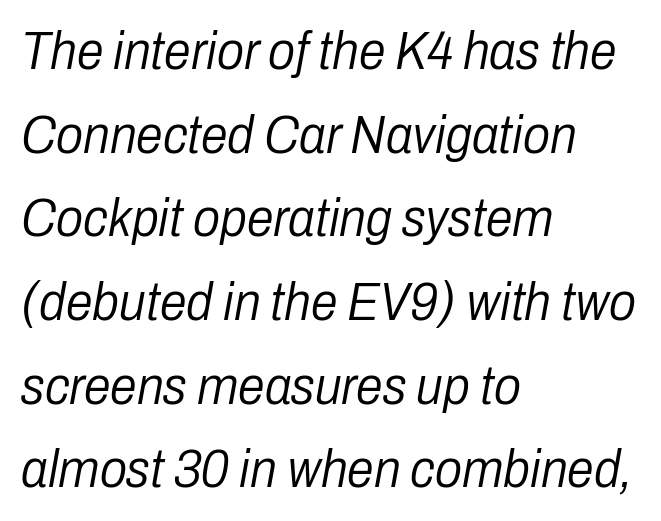
The image shows 54 px light, condensed type, italic (leaning right); set left-aligned, normal line spacing (1.55x), normal letter spacing, not underlined; low stroke contrast and a medium x-height.
